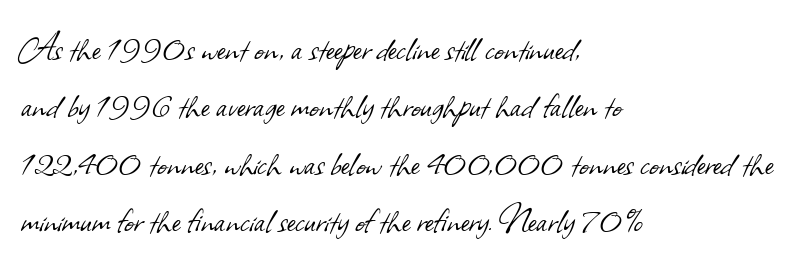
{"serif": "no", "bold": "no", "weight": "light", "width": "normal", "stroke_contrast": "low", "x_height": "small", "monospaced": "no", "underline": "no", "align": "left", "line_spacing": "normal", "line_spacing_ratio": 1.4, "letter_spacing": "normal", "letter_spacing_em": 0.0, "glyph_px": 41}
